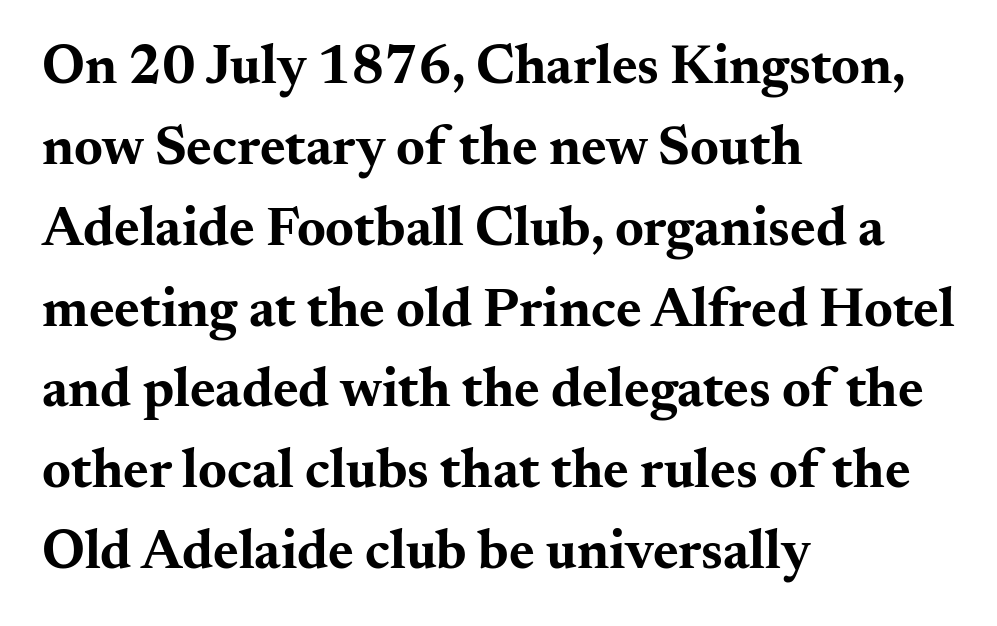
The image shows 55 px bold, wide serif type, upright; set left-aligned, normal line spacing (1.47x), normal letter spacing, not underlined; medium stroke contrast and a small x-height.
